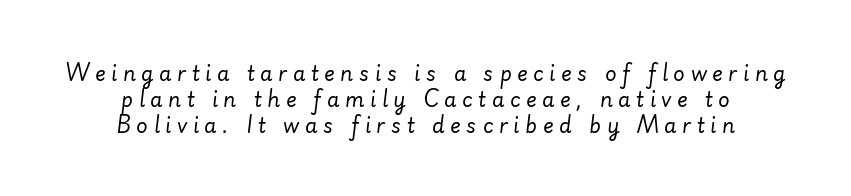
The image shows 20 px text type, italic (leaning right); set centered, normal line spacing (1.29x), unusually wide letter spacing (+0.28 em), not underlined.
